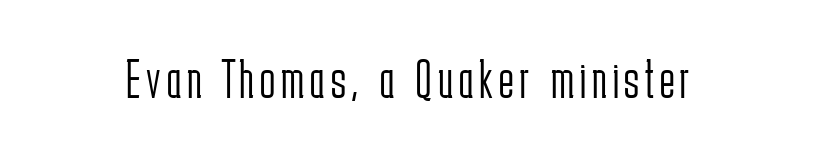
Q: Is the text bold? A: No.
Q: Is the text italic (slanted)? A: No, it is upright.
Q: Is the typeface a serif or a sans-serif typeface? A: Sans-serif.
Q: Is the text underlined? A: No.
Q: Width (condensed, normal, or wide)? A: Condensed.
Q: Stroke contrast? A: Low.
Q: x-height? A: Medium.
Q: Monospaced? A: No.
